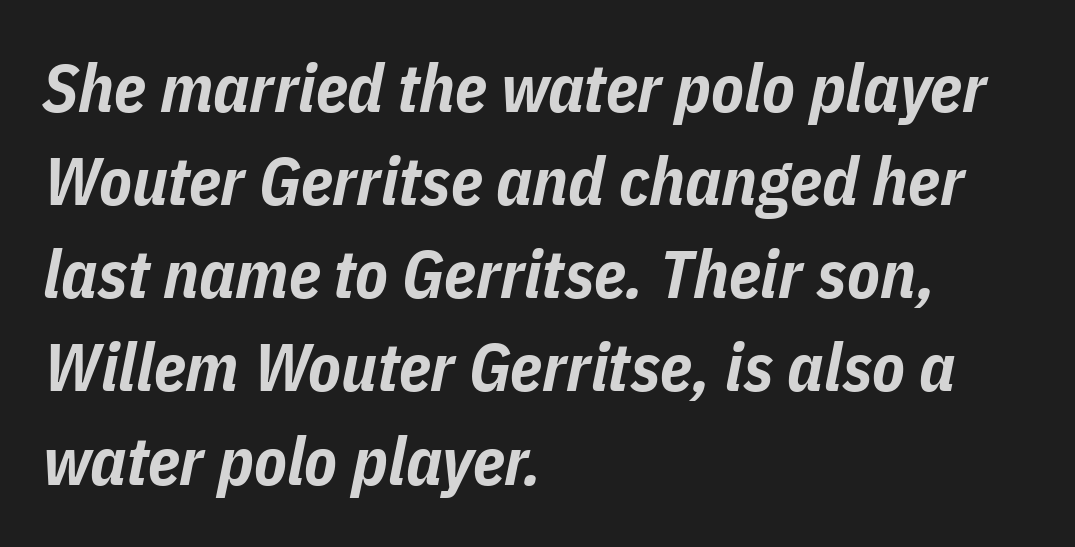
Q: Is the text bold? A: Yes.
Q: Is the text italic (slanted)? A: Yes, it leans right by about 11 degrees.
Q: Is the text underlined? A: No.
Q: How is the paragraph aligned? A: Left-aligned.
Q: Is the spacing between letters normal or unusually wide? A: Normal.
Q: Is the spacing between lines tight, normal or loose? A: Normal.
Q: Width (condensed, normal, or wide)? A: Condensed.
Q: Stroke contrast? A: Low.
Q: x-height? A: Medium.
Q: Monospaced? A: No.
